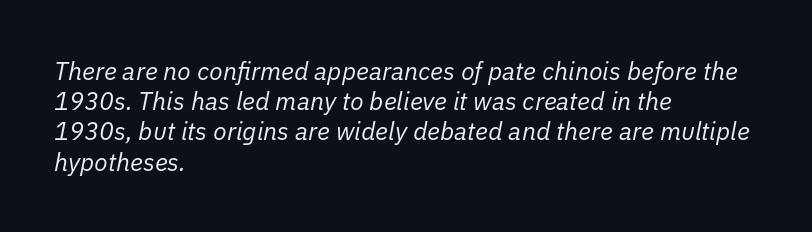
The image shows 25 px text type, italic (leaning right); set left-aligned, line spacing 1.21x, normal letter spacing, not underlined.
